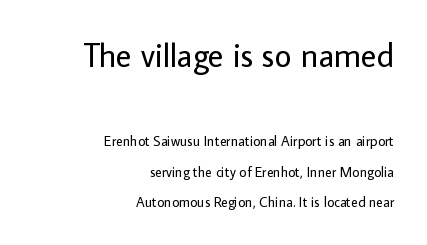
Q: Is the text bold? A: No.
Q: Is the text italic (slanted)? A: No, it is upright.
Q: Is the typeface a serif or a sans-serif typeface? A: Sans-serif.
Q: Is the text underlined? A: No.
Q: How is the paragraph aligned? A: Right-aligned.
Q: Is the spacing between letters normal or unusually wide? A: Normal.
Q: Is the spacing between lines tight, normal or loose? A: Loose.
Q: Which block of text is set in a larger size, the first (top) or the second (bottom)? A: The first (top) one.
Q: Width (condensed, normal, or wide)? A: Normal.
Q: Stroke contrast? A: Low.
Q: x-height? A: Medium.
Q: Monospaced? A: No.
